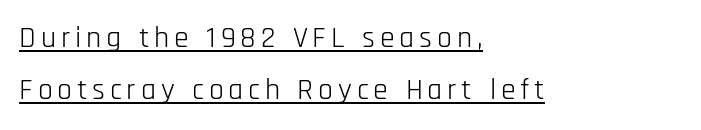
Q: Is the text bold? A: No.
Q: Is the text italic (slanted)? A: No, it is upright.
Q: Is the typeface a serif or a sans-serif typeface? A: Sans-serif.
Q: Is the text underlined? A: Yes.
Q: How is the paragraph aligned? A: Left-aligned.
Q: Width (condensed, normal, or wide)? A: Condensed.
Q: Stroke contrast? A: Low.
Q: x-height? A: Large.
Q: Monospaced? A: No.
